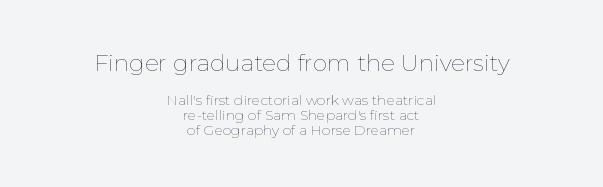
Just letters on the line, the space beneath them empty. Every character sits straight up, as roman type does. Cramped leading. The letterforms sit at book weight or below. Typesetter's note — upper block bumped up in size, lower block left smaller.
